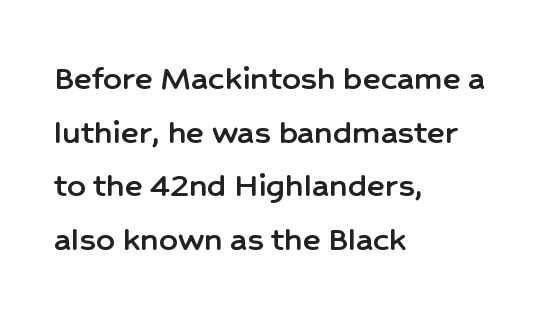
The image shows 37 px sans-serif type, upright; set left-aligned, normal line spacing (1.45x), normal letter spacing, not underlined; low stroke contrast and a medium x-height.
